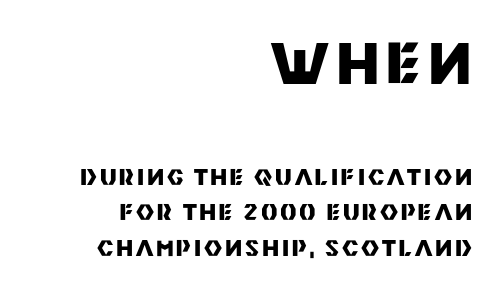
Each row of text sits above clean, open space. In terms of weight, the rendering is a true, heavy bold. Rendered with straight, roman letterforms. Each letter keeps its own natural width here, so spacing adapts to shape. Does the type have serifs? No, each stem ends abruptly. Normally led — the rows are evenly, conventionally spaced.
